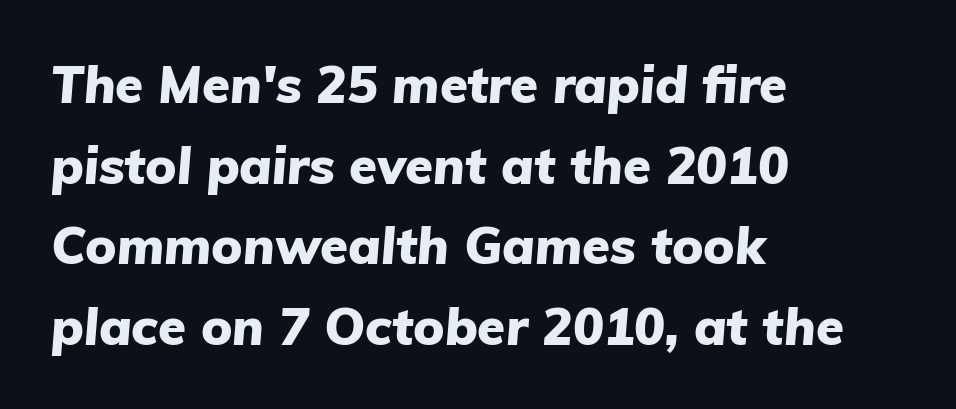
The image shows 51 px heavy type, italic (leaning right); set left-aligned, normal line spacing (1.58x), normal letter spacing, not underlined; low stroke contrast and a medium x-height.
